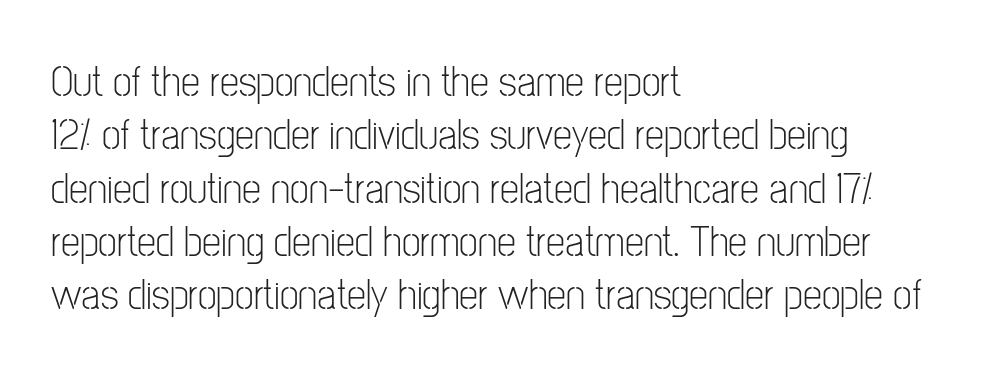
The passage is arranged the way most books set body copy — flush left. Serifs: no, the terminals of the letterforms are clean. Inter-character spacing is left at the font's built-in metrics. A roman cut, with each character standing at attention.
